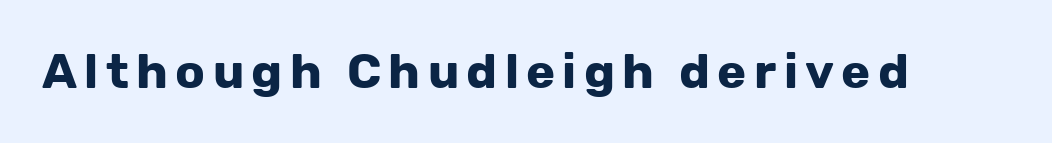
Any mark beneath the type? The region is blank. The typography opts for an upright posture over an oblique one. A full-strength bold gives these letters their thick strokes. To sum up the face: it is a sans, with no serifs. Note the varied advance widths — an 'i' is clearly narrower than an 'm'.
